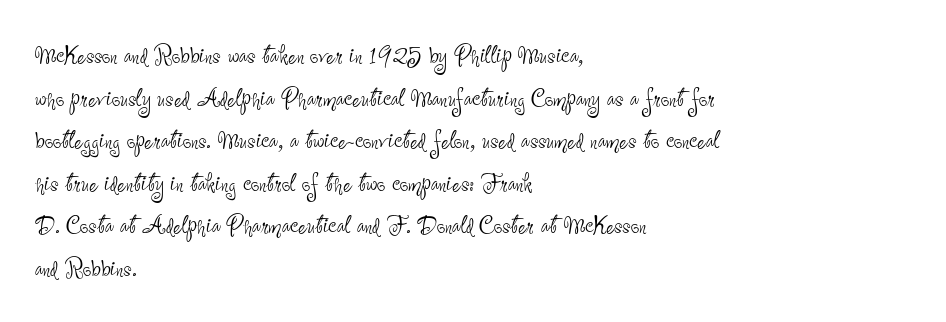
Q: Is the text bold? A: No.
Q: Is the text italic (slanted)? A: Yes.
Q: Is the typeface a serif or a sans-serif typeface? A: Sans-serif.
Q: Is the text underlined? A: No.
Q: How is the paragraph aligned? A: Left-aligned.
Q: Is the spacing between letters normal or unusually wide? A: Normal.
Q: Is the spacing between lines tight, normal or loose? A: Normal.
Q: Width (condensed, normal, or wide)? A: Condensed.
Q: Stroke contrast? A: Low.
Q: x-height? A: Small.
Q: Monospaced? A: No.
